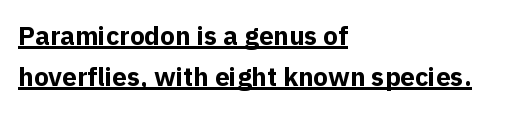
Short note: letters normally spaced. Left-aligned paragraph, ragged on the right. A typesetter would mark this as roman, not italic. These lines sit exactly where default settings would place them. What decoration does the sample have? An underline. Students, this is bold: see how much ink each stroke carries.
